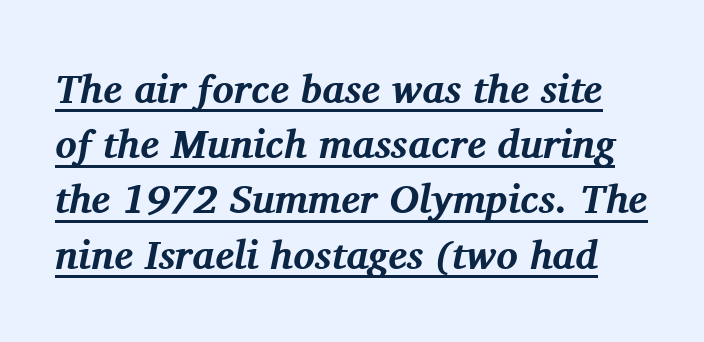
Q: Is the text bold? A: Yes.
Q: Is the text italic (slanted)? A: Yes, it leans right by about 11 degrees.
Q: Is the typeface a serif or a sans-serif typeface? A: Serif.
Q: Is the text underlined? A: Yes.
Q: Is the spacing between letters normal or unusually wide? A: Normal.
Q: Is the spacing between lines tight, normal or loose? A: Normal.
Q: Width (condensed, normal, or wide)? A: Normal.
Q: Stroke contrast? A: Medium.
Q: x-height? A: Medium.
Q: Monospaced? A: No.
